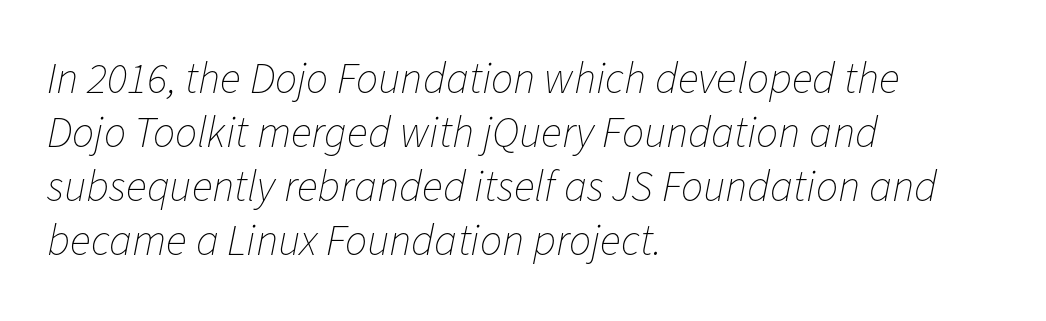
{"italic": "yes", "lean": "right", "slant_degrees": 11, "bold": "no", "weight": "thin", "width": "normal", "stroke_contrast": "low", "x_height": "medium", "monospaced": "no", "underline": "no", "align": "left", "line_spacing_ratio": 1.23, "letter_spacing": "normal", "letter_spacing_em": 0.0, "glyph_px": 44}
